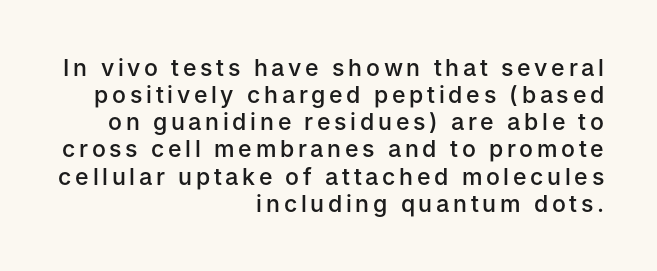
Q: Is the text bold? A: Semi-bold.
Q: Is the text italic (slanted)? A: No, it is upright.
Q: Is the text underlined? A: No.
Q: How is the paragraph aligned? A: Right-aligned.
